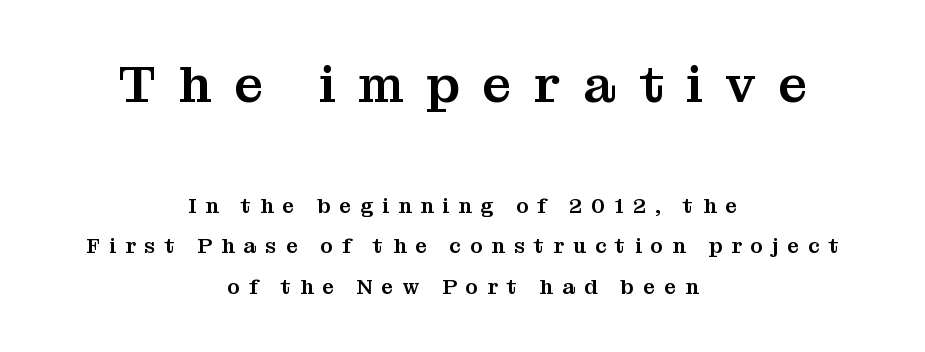
The image shows 52 px serif type, upright; set centered, loose line spacing (1.93x), unusually wide letter spacing (+0.43 em), not underlined; the first (top) block is 2.48x larger; medium stroke contrast and a medium x-height.
